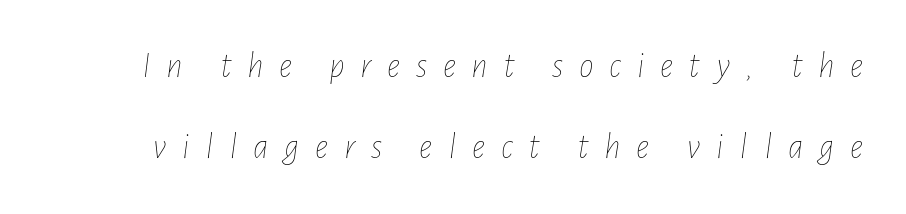
{"italic": "yes", "lean": "right", "slant_degrees": 7, "bold": "no", "weight": "thin", "width": "condensed", "stroke_contrast": "low", "x_height": "medium", "monospaced": "no", "underline": "no", "line_spacing": "loose", "line_spacing_ratio": 2.2, "letter_spacing": "wide", "letter_spacing_em": 0.42, "glyph_px": 37}
